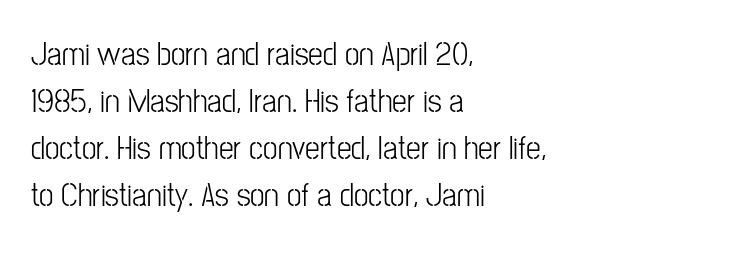
The image shows 33 px condensed sans-serif type, upright; set left-aligned, normal line spacing (1.42x), normal letter spacing, not underlined; low stroke contrast and a medium x-height.
